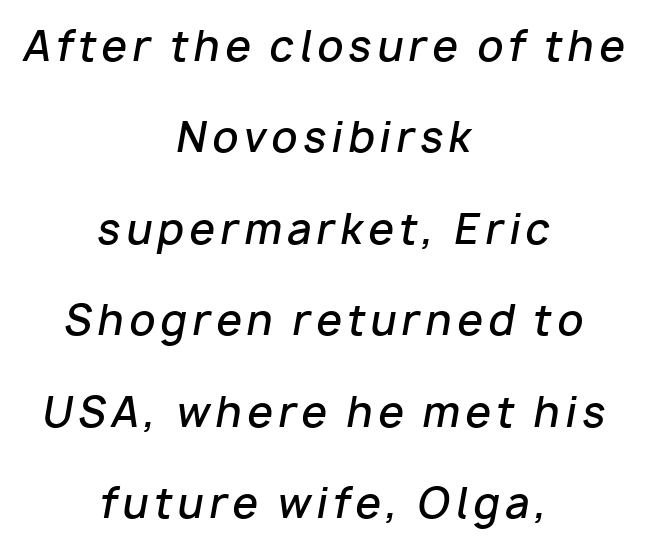
A great deal of white space separates one row of letters from the next. Underline: absent. The rendering applies a slant to the glyphs. The passage is arranged like a title page — every line centered. The face used here is proportionally spaced, like ordinary book or web type. The typesetting leans somewhat heavy: a semibold.
